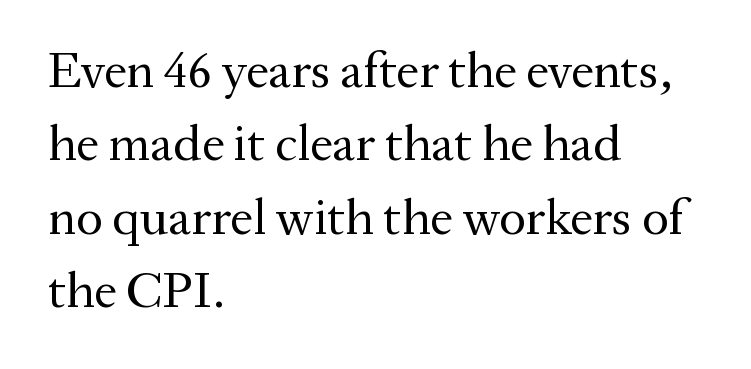
The image shows 51 px regular-weight serif type, upright; set left-aligned, normal line spacing (1.44x), normal letter spacing, not underlined; medium stroke contrast and a medium x-height.
